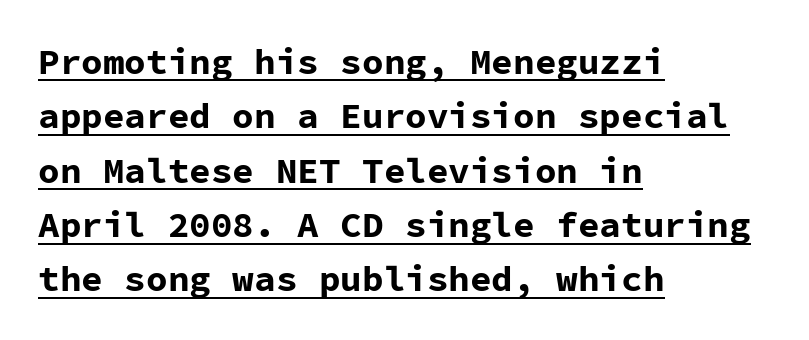
Q: Is the text bold? A: Yes.
Q: Is the text italic (slanted)? A: No, it is upright.
Q: Is the typeface a serif or a sans-serif typeface? A: Sans-serif.
Q: Is the text underlined? A: Yes.
Q: How is the paragraph aligned? A: Left-aligned.
Q: Is the spacing between letters normal or unusually wide? A: Normal.
Q: Is the spacing between lines tight, normal or loose? A: Normal.
Q: Width (condensed, normal, or wide)? A: Normal.
Q: Stroke contrast? A: Low.
Q: x-height? A: Medium.
Q: Monospaced? A: Yes.
